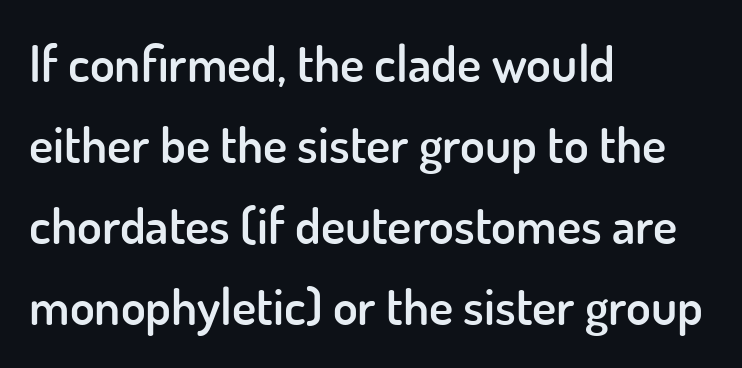
{"serif": "no", "italic": "no", "bold": "semi", "weight": "semibold", "width": "normal", "stroke_contrast": "low", "x_height": "small", "monospaced": "no", "underline": "no", "align": "left", "line_spacing": "normal", "line_spacing_ratio": 1.59, "letter_spacing": "normal", "letter_spacing_em": 0.0, "glyph_px": 51}
